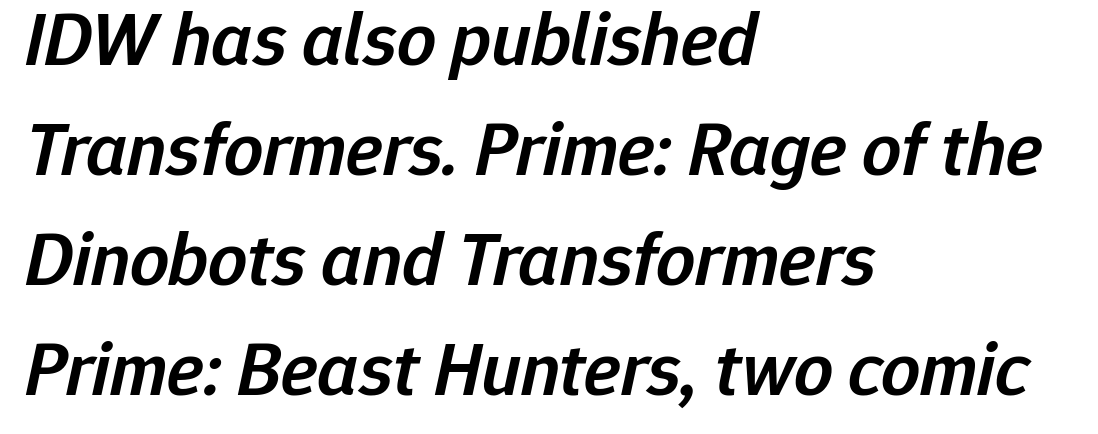
{"italic": "yes", "lean": "right", "slant_degrees": 12, "bold": "semi", "weight": "semibold", "width": "normal", "stroke_contrast": "low", "x_height": "medium", "monospaced": "no", "underline": "no", "align": "left", "line_spacing": "normal", "line_spacing_ratio": 1.43, "letter_spacing": "normal", "letter_spacing_em": 0.0, "glyph_px": 77}
